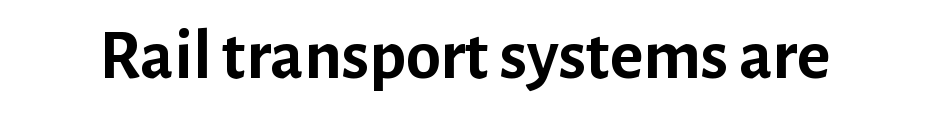
{"serif": "no", "italic": "no", "bold": "yes", "weight": "semibold", "width": "normal", "stroke_contrast": "low", "x_height": "medium", "monospaced": "no", "underline": "no", "letter_spacing": "normal", "letter_spacing_em": 0.0, "glyph_px": 71}
